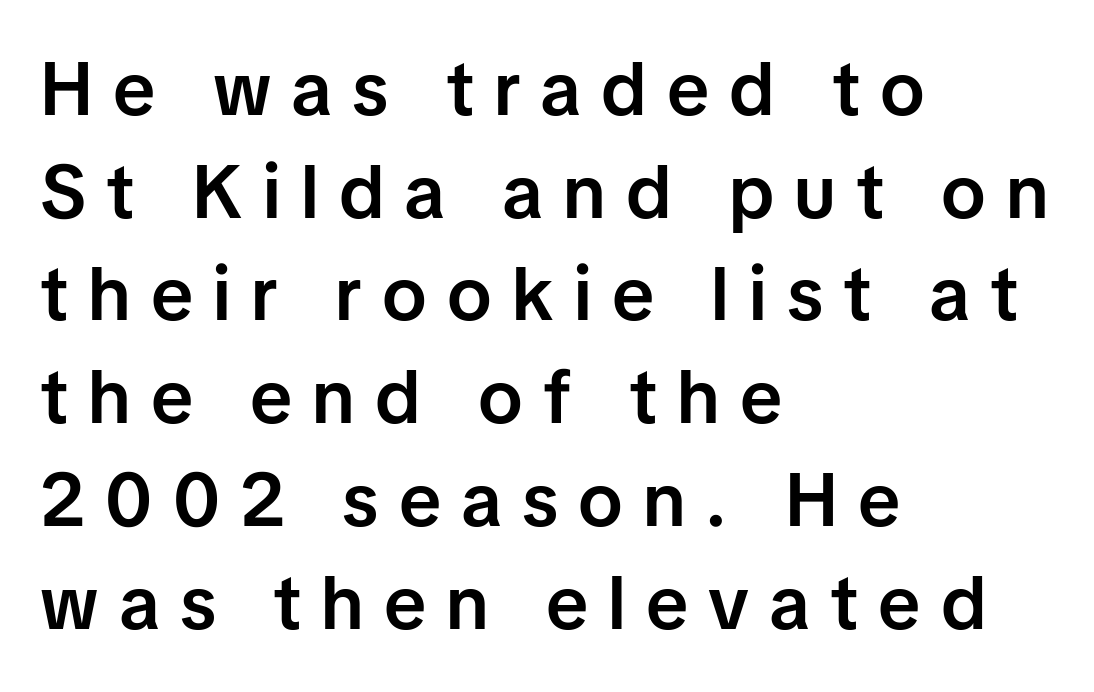
The image shows 75 px semibold sans-serif type, upright; set left-aligned, normal line spacing (1.37x), unusually wide letter spacing (+0.27 em), not underlined; low stroke contrast and a medium x-height.
